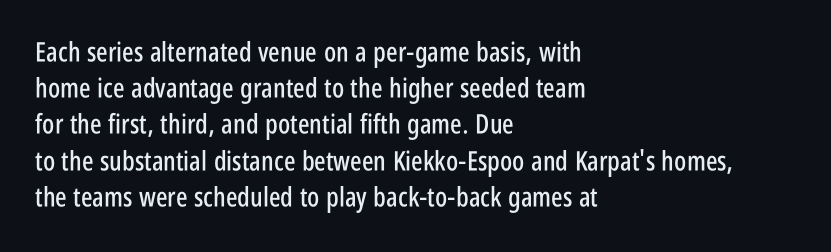
The image shows 27 px text type, upright; set left-aligned, normal line spacing (1.34x), normal letter spacing, not underlined.
